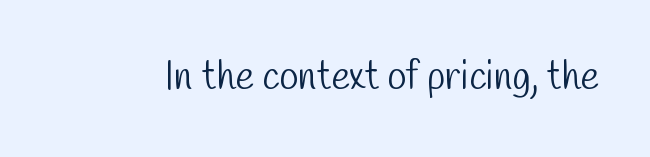
Q: Is the text bold? A: No.
Q: Is the typeface a serif or a sans-serif typeface? A: Sans-serif.
Q: Is the text underlined? A: No.
Q: Is the spacing between letters normal or unusually wide? A: Normal.
Q: Width (condensed, normal, or wide)? A: Condensed.
Q: Stroke contrast? A: Low.
Q: x-height? A: Medium.
Q: Monospaced? A: No.
